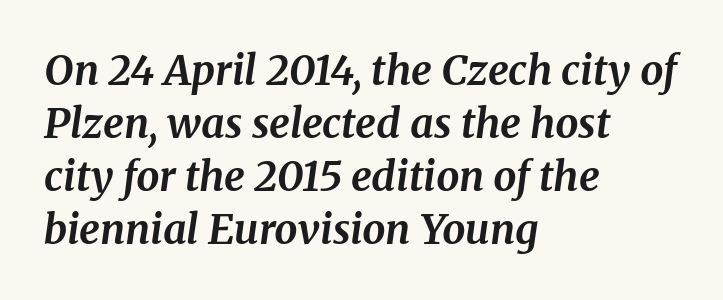
Q: Is the text bold? A: Yes.
Q: Is the text italic (slanted)? A: Yes, it leans right by about 8 degrees.
Q: Is the typeface a serif or a sans-serif typeface? A: Serif.
Q: Is the text underlined? A: No.
Q: How is the paragraph aligned? A: Left-aligned.
Q: Is the spacing between letters normal or unusually wide? A: Normal.
Q: Is the spacing between lines tight, normal or loose? A: Normal.
Q: Width (condensed, normal, or wide)? A: Normal.
Q: Stroke contrast? A: Medium.
Q: x-height? A: Medium.
Q: Monospaced? A: No.
